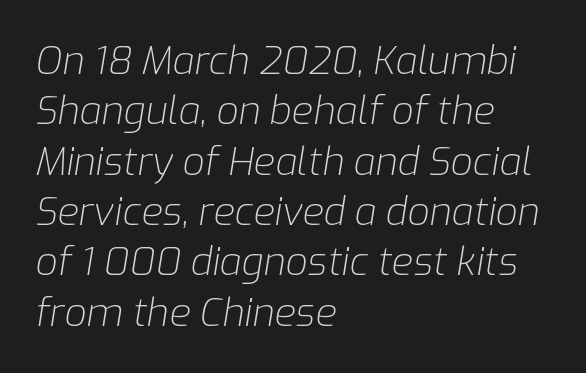
Q: Is the text bold? A: No.
Q: Is the text italic (slanted)? A: Yes, it leans right by about 9 degrees.
Q: Is the text underlined? A: No.
Q: How is the paragraph aligned? A: Left-aligned.
Q: Is the spacing between letters normal or unusually wide? A: Normal.
Q: Is the spacing between lines tight, normal or loose? A: Normal.
Q: Width (condensed, normal, or wide)? A: Normal.
Q: Stroke contrast? A: Low.
Q: x-height? A: Medium.
Q: Monospaced? A: No.
